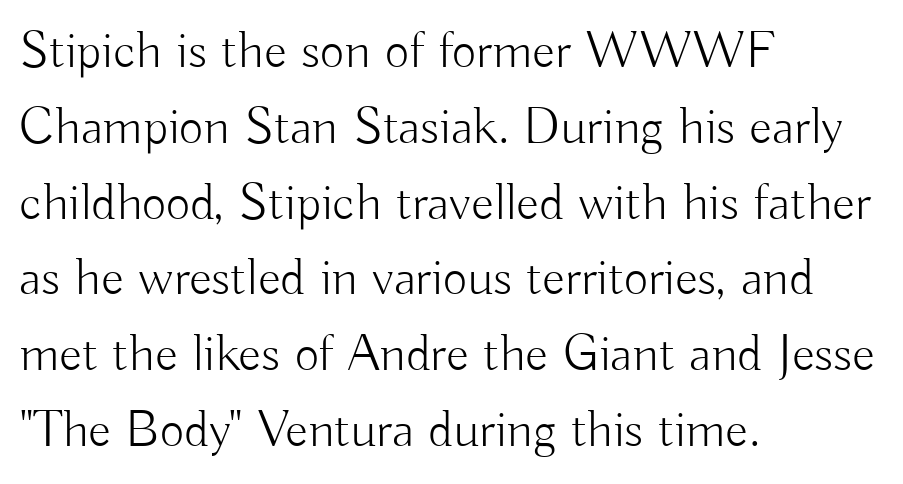
{"serif": "no", "italic": "no", "bold": "no", "weight": "light", "width": "normal", "stroke_contrast": "low", "x_height": "small", "monospaced": "no", "underline": "no", "align": "left", "line_spacing": "normal", "line_spacing_ratio": 1.43, "letter_spacing": "normal", "letter_spacing_em": 0.0, "glyph_px": 53}
